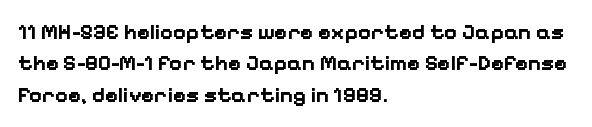
The image shows 22 px bold type, upright; set left-aligned, normal line spacing (1.43x), normal letter spacing, not underlined.
